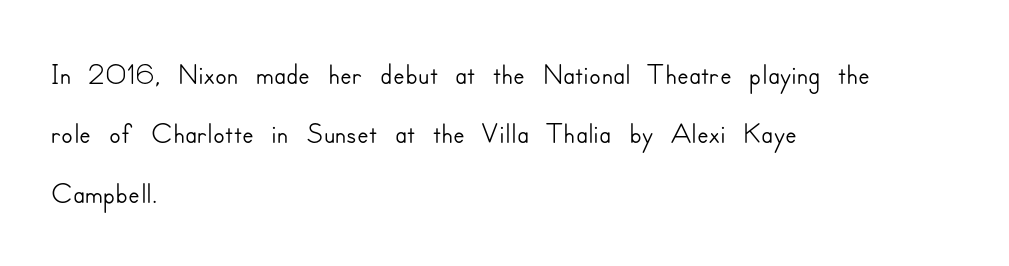
Line starts are locked; line ends wander. No italicization has been applied; the sample stays upright. Type style note: lacks serifs. Normally led — the rows are evenly, conventionally spaced.
